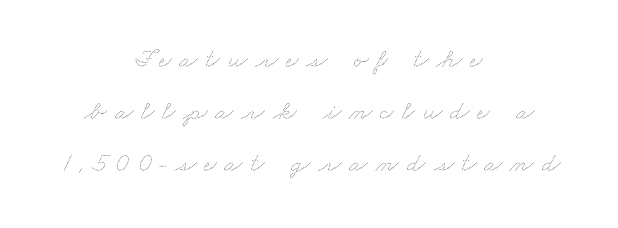
The image shows 27 px text type; set centered, loose line spacing (1.92x), unusually wide letter spacing (+0.29 em), not underlined.
